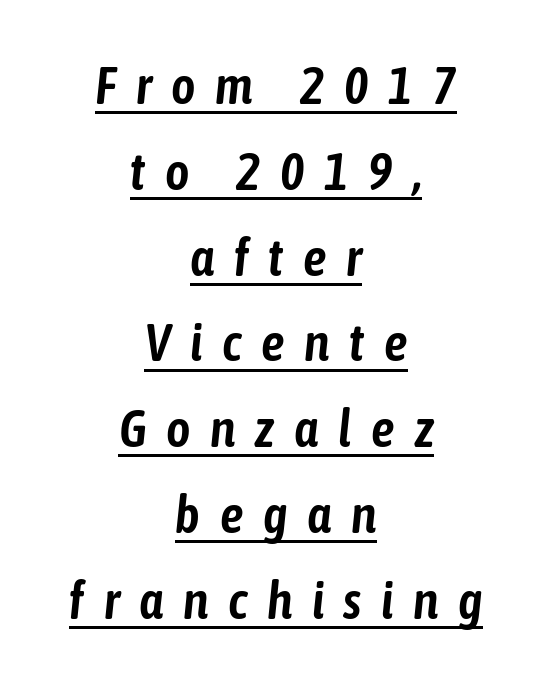
What decoration does the sample have? An underline. This sample uses an oblique cut, with every glyph tilted off the vertical. You could not count columns in this text — the font is proportionally spaced. The paragraph shown floats in the horizontal middle. Between one letter and the next there's a generous, obvious gap. Reading down the column, the eye jumps a familiar distance to each next line.
